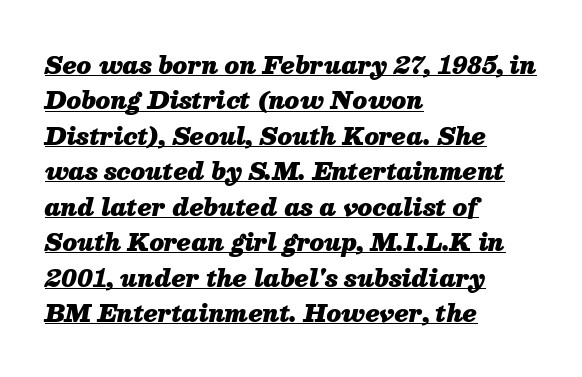
Quick note: italic. This sample is left-justified, so line endings fall wherever the words run out. A rule runs beneath these lines of type. The space between consecutive lines is moderate. A dark, heavy texture on the line: the type is bold. How are the letters spaced? Ordinarily, with no added tracking.
